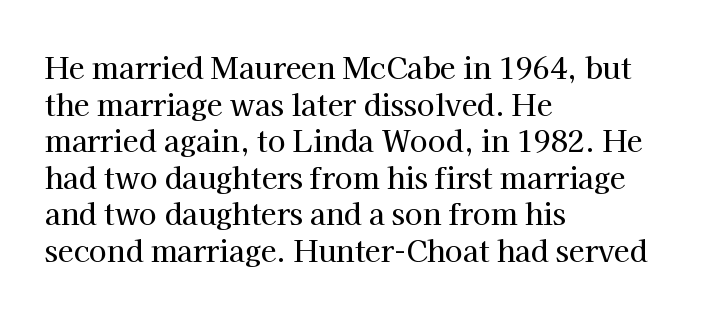
Q: Is the text italic (slanted)? A: No, it is upright.
Q: Is the typeface a serif or a sans-serif typeface? A: Serif.
Q: Is the text underlined? A: No.
Q: How is the paragraph aligned? A: Left-aligned.
Q: Is the spacing between letters normal or unusually wide? A: Normal.
Q: Is the spacing between lines tight, normal or loose? A: Normal.
Q: Width (condensed, normal, or wide)? A: Normal.
Q: Stroke contrast? A: High.
Q: x-height? A: Medium.
Q: Monospaced? A: No.
